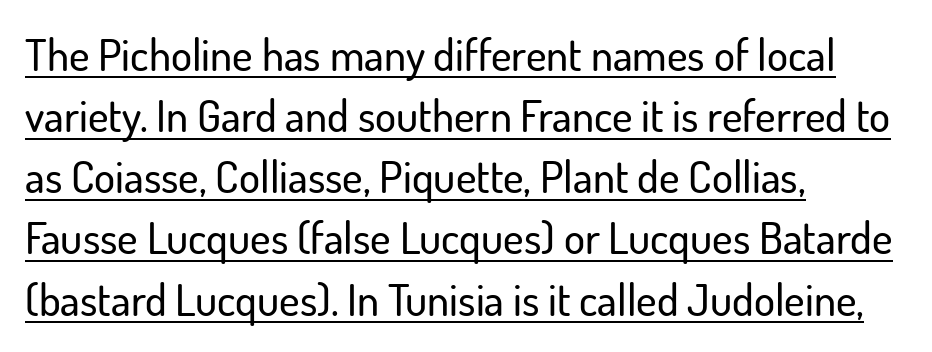
In CSS terms this would be text-align: left. Proportional: the letters do not fall into vertical columns. A typesetter would call this leading conventional body-copy spacing. Honestly, the letter spacing is just normal — you wouldn't notice it. Characters remain perfectly vertical along every line.
